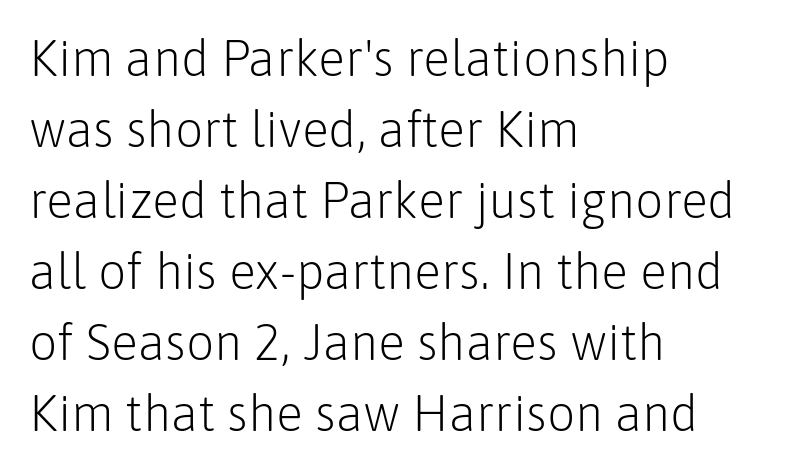
The image shows 50 px light sans-serif type, upright; set left-aligned, normal line spacing (1.42x), normal letter spacing, not underlined; low stroke contrast and a medium x-height.
